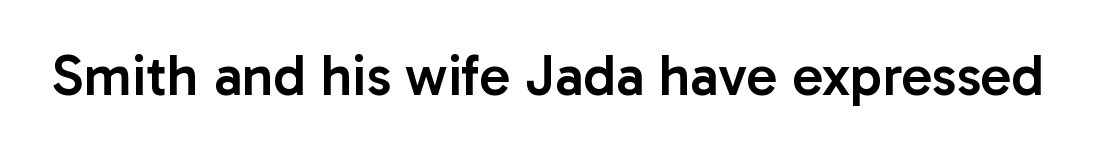
Q: Is the text bold? A: Semi-bold.
Q: Is the text italic (slanted)? A: No, it is upright.
Q: Is the typeface a serif or a sans-serif typeface? A: Sans-serif.
Q: Is the text underlined? A: No.
Q: Is the spacing between letters normal or unusually wide? A: Normal.
Q: Width (condensed, normal, or wide)? A: Normal.
Q: Stroke contrast? A: Low.
Q: x-height? A: Medium.
Q: Monospaced? A: No.
